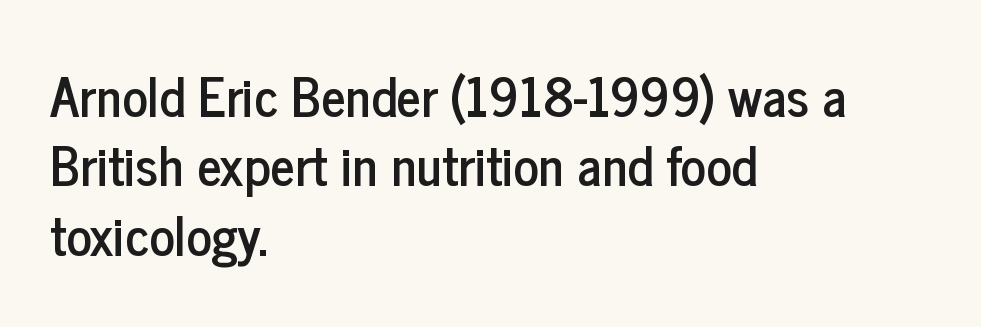
The image shows 53 px condensed sans-serif type, upright; set left-aligned, normal line spacing (1.31x), normal letter spacing, not underlined; low stroke contrast and a medium x-height.
